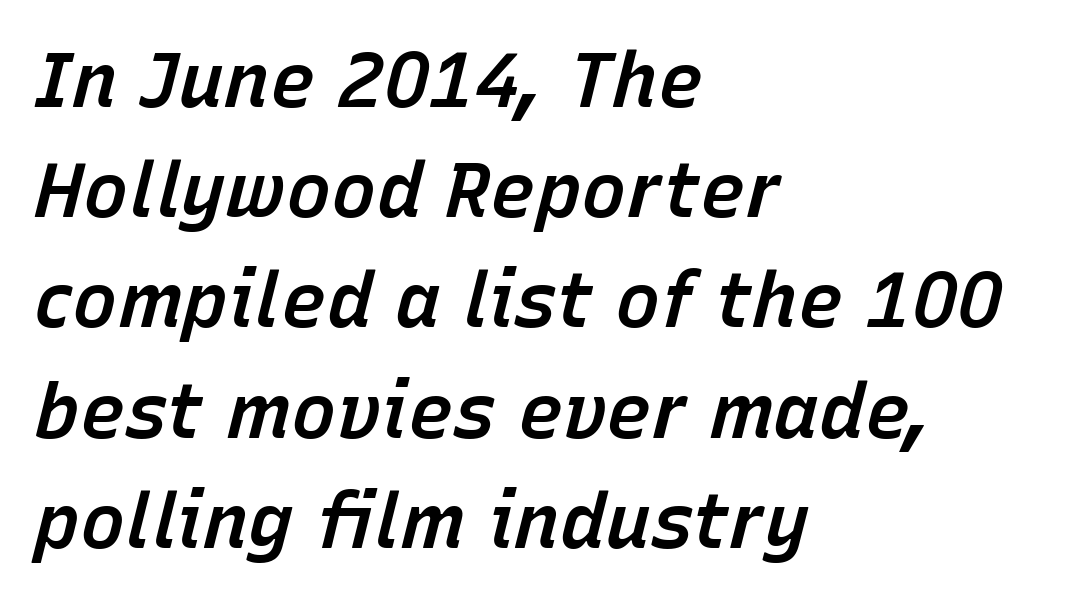
Q: Is the text bold? A: Semi-bold.
Q: Is the text italic (slanted)? A: Yes, it leans right by about 15 degrees.
Q: Is the text underlined? A: No.
Q: How is the paragraph aligned? A: Left-aligned.
Q: Is the spacing between letters normal or unusually wide? A: Normal.
Q: Is the spacing between lines tight, normal or loose? A: Normal.
Q: Width (condensed, normal, or wide)? A: Normal.
Q: Stroke contrast? A: Low.
Q: x-height? A: Medium.
Q: Monospaced? A: No.
